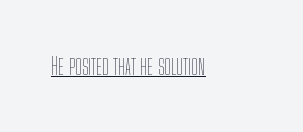
{"italic": "no", "bold": "no", "underline": "yes", "letter_spacing": "normal", "letter_spacing_em": 0.0, "glyph_px": 24}
